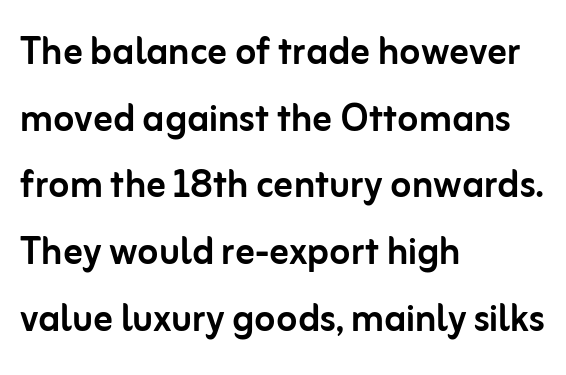
Q: Is the text italic (slanted)? A: No, it is upright.
Q: Is the typeface a serif or a sans-serif typeface? A: Sans-serif.
Q: Is the text underlined? A: No.
Q: How is the paragraph aligned? A: Left-aligned.
Q: Is the spacing between letters normal or unusually wide? A: Normal.
Q: Is the spacing between lines tight, normal or loose? A: Normal.
Q: Width (condensed, normal, or wide)? A: Normal.
Q: Stroke contrast? A: Low.
Q: x-height? A: Medium.
Q: Monospaced? A: No.
